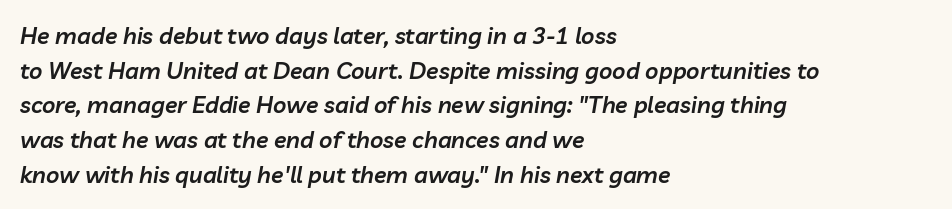
The rows are spaced the way most documents space them. Glance below the letters and you will spot only blank space. These lines stack with their left ends in a neat column. The rendering uses a semibold face; strokes are thickened but not to full bold.
